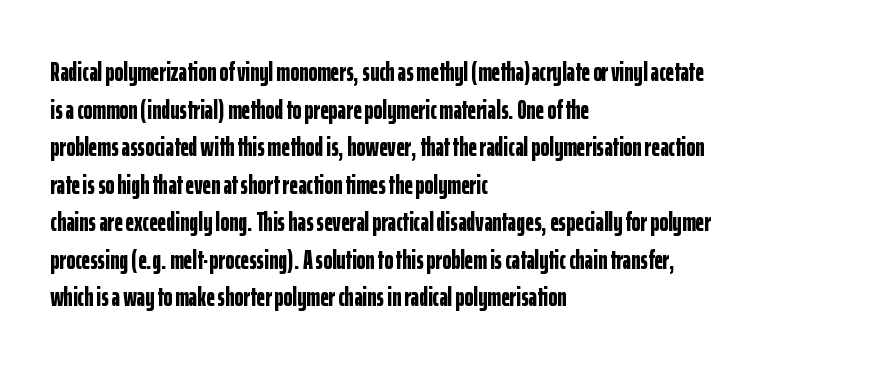
Its strokes are broad and dark, the hallmark of bold type. The letterforms sit shoulder to shoulder at normal distance. Horizontal alignment here is leftward, the default for most running prose. Each new line begins a customary step beneath the previous one. Has an underline been added? It has not. Characters remain perfectly vertical along every line.
